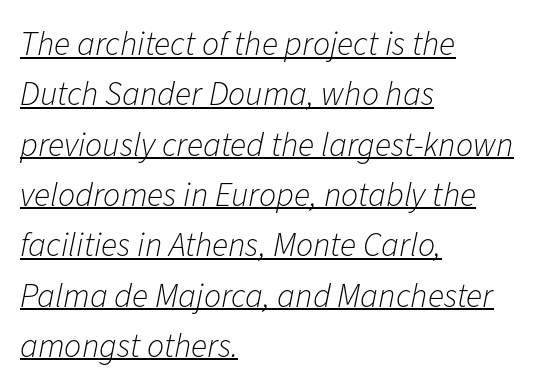
Bold? No — there's no thickening of the strokes. The rendering uses a moderate line-height, typical for paragraphs. Casual observation: everything's shoved over to the left. This rendering leaves character spacing at its baseline value.
